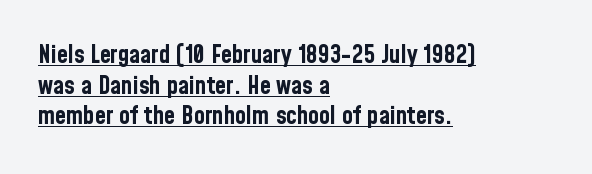
Q: Is the text bold? A: Yes.
Q: Is the text italic (slanted)? A: No, it is upright.
Q: Is the text underlined? A: Yes.
Q: How is the paragraph aligned? A: Left-aligned.
Q: Is the spacing between letters normal or unusually wide? A: Normal.
